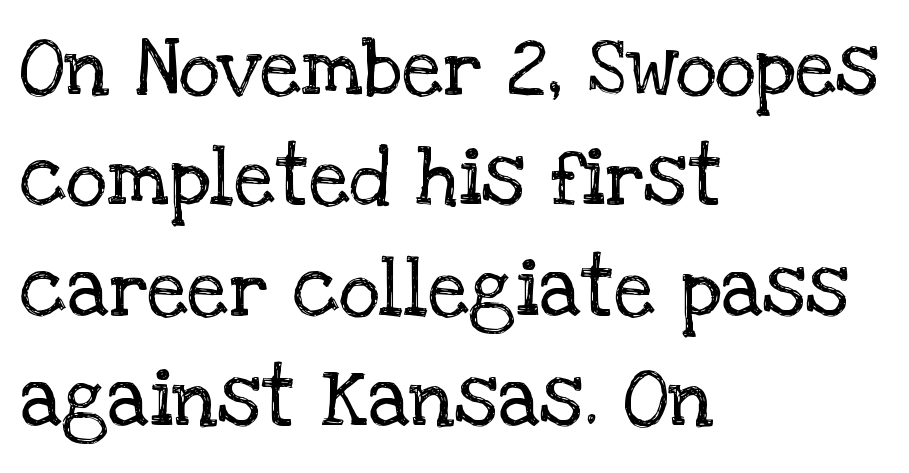
{"serif": "yes", "italic": "no", "bold": "no", "weight": "regular", "width": "normal", "stroke_contrast": "low", "x_height": "large", "monospaced": "no", "underline": "no", "align": "left", "line_spacing": "normal", "line_spacing_ratio": 1.38, "letter_spacing": "normal", "letter_spacing_em": 0.0, "glyph_px": 80}
